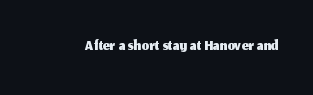
{"italic": "no", "underline": "no", "letter_spacing": "normal", "letter_spacing_em": 0.0, "glyph_px": 24}
